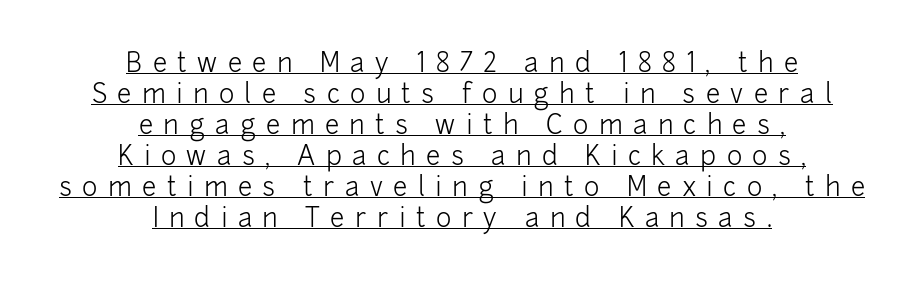
The image shows 26 px text type, upright; set centered, line spacing 1.19x, unusually wide letter spacing (+0.4 em), underlined.
